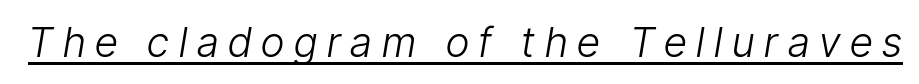
In terms of letterspacing, this is a distinctly airy, spread setting. This reads as an unemphasized weight, regular at the heaviest. Spacing verdict: proportional, widths tailored to each character. Does a line run under the words? Yes, clearly. When letters slant like this, we call the style italic.
